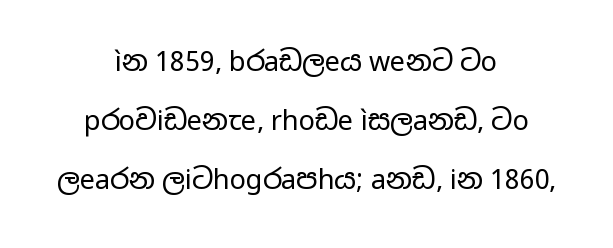
Notice the wide empty band between every row — that's loose leading. On a weight scale, this lands at 450 or below. Default kerning and tracking; the words read as compact shapes. Glance below the letters and you will spot only blank space.
